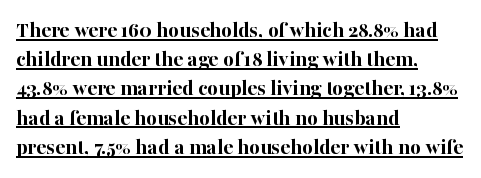
{"italic": "no", "bold": "yes", "underline": "yes", "align": "left", "line_spacing": "normal", "line_spacing_ratio": 1.27, "letter_spacing": "normal", "letter_spacing_em": 0.0, "glyph_px": 23}
